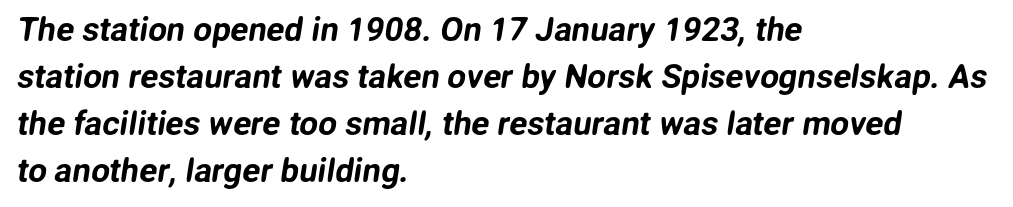
Q: Is the typeface a serif or a sans-serif typeface? A: Sans-serif.
Q: Is the text underlined? A: No.
Q: How is the paragraph aligned? A: Left-aligned.
Q: Is the spacing between letters normal or unusually wide? A: Normal.
Q: Is the spacing between lines tight, normal or loose? A: Normal.
Q: Width (condensed, normal, or wide)? A: Normal.
Q: Stroke contrast? A: Low.
Q: x-height? A: Medium.
Q: Monospaced? A: No.
